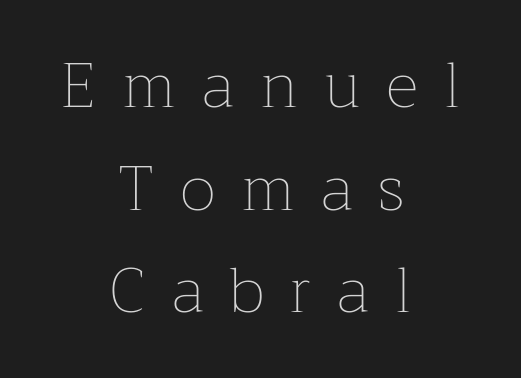
Compared with typical paragraphs, the rows here are spaced about the same. Spacing verdict: proportional, widths tailored to each character. The string is rendered with underlining switched off. The typography opts for an upright posture over an oblique one. Each stroke keeps to a modest, everyday thickness or less.
